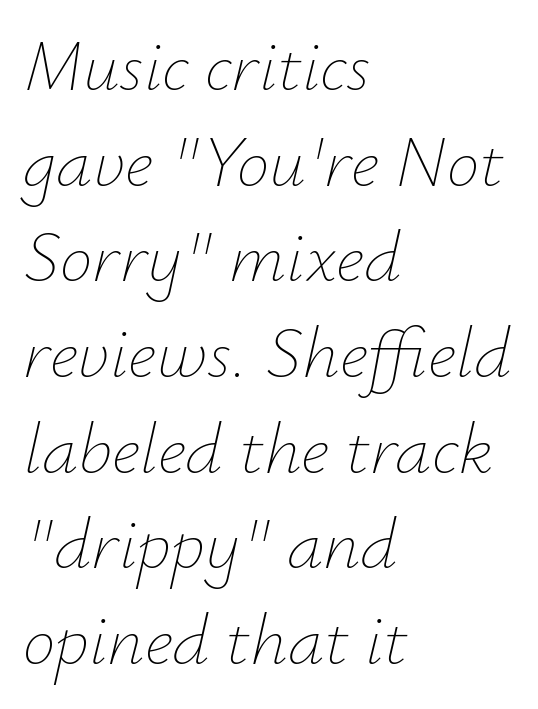
{"italic": "yes", "lean": "right", "slant_degrees": 12, "bold": "no", "weight": "thin", "width": "normal", "stroke_contrast": "low", "x_height": "small", "monospaced": "no", "underline": "no", "align": "left", "line_spacing": "normal", "line_spacing_ratio": 1.31, "letter_spacing": "normal", "letter_spacing_em": 0.0, "glyph_px": 73}
